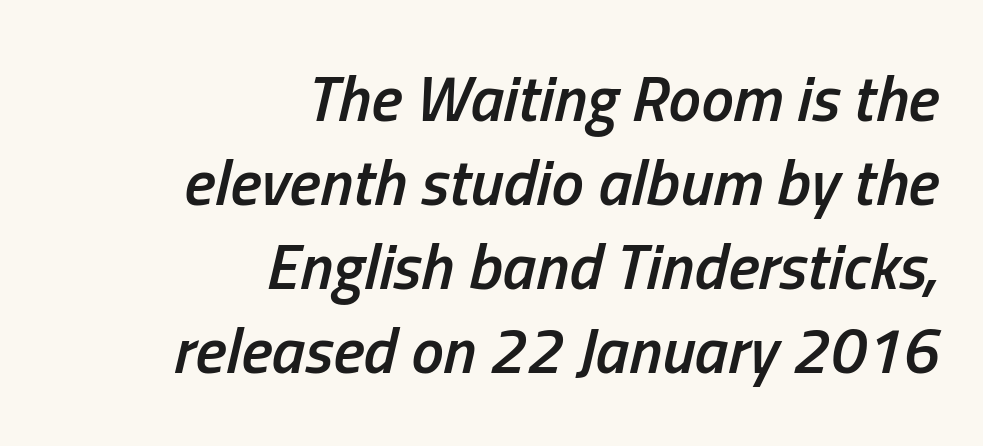
Q: Is the text bold? A: Semi-bold.
Q: Is the text italic (slanted)? A: Yes, it leans right by about 13 degrees.
Q: Is the text underlined? A: No.
Q: How is the paragraph aligned? A: Right-aligned.
Q: Is the spacing between letters normal or unusually wide? A: Normal.
Q: Is the spacing between lines tight, normal or loose? A: Normal.
Q: Width (condensed, normal, or wide)? A: Condensed.
Q: Stroke contrast? A: Low.
Q: x-height? A: Medium.
Q: Monospaced? A: No.
